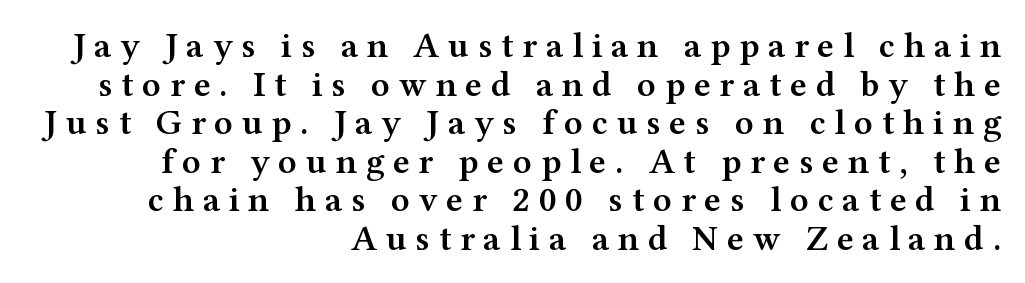
The foot of each line stays bare and open. Unlike a clean sans, this face finishes its strokes with serifs. Visually the block forms a straight wall on the right and a jagged coastline on the left. The letters are semibold — heavier than regular but short of a full bold. Ordinary non-slanted type is in use.
